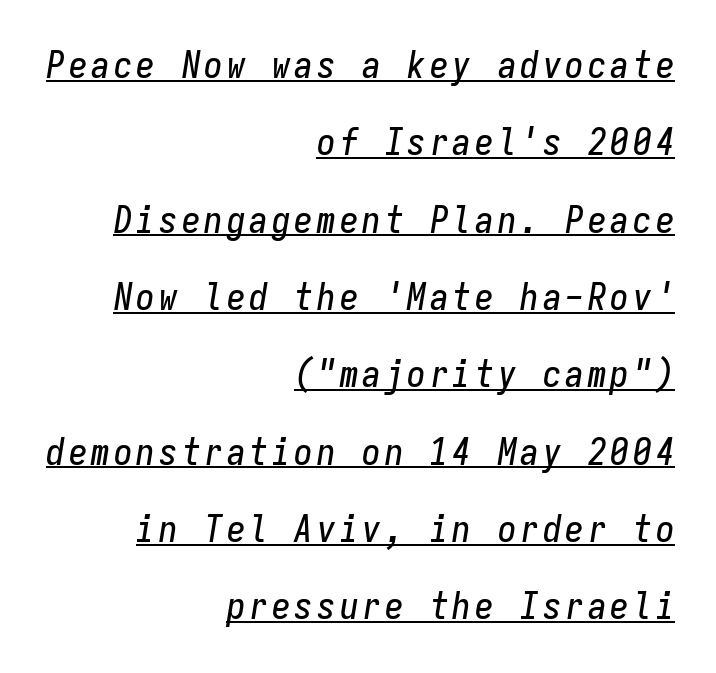
If you drew a line through each stem, it would be angled. The rendered words wear a rule along their underside. The vertical gap from one line to the next is large. Note the uniform advance width — an 'i' takes as much space as an 'm'. Caption: multi-line text, flush right, ragged left.
